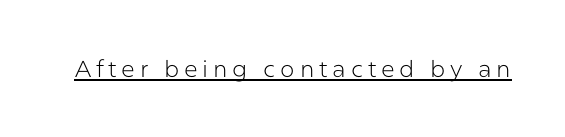
Q: Is the text bold? A: No.
Q: Is the text italic (slanted)? A: No, it is upright.
Q: Is the text underlined? A: Yes.
Q: Is the spacing between letters normal or unusually wide? A: Unusually wide.
